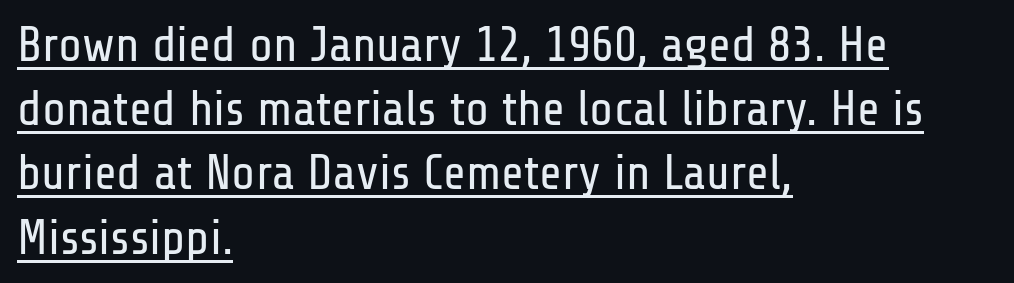
Q: Is the text bold? A: No.
Q: Is the text italic (slanted)? A: No, it is upright.
Q: Is the typeface a serif or a sans-serif typeface? A: Sans-serif.
Q: Is the text underlined? A: Yes.
Q: How is the paragraph aligned? A: Left-aligned.
Q: Is the spacing between letters normal or unusually wide? A: Normal.
Q: Is the spacing between lines tight, normal or loose? A: Normal.
Q: Width (condensed, normal, or wide)? A: Condensed.
Q: Stroke contrast? A: Low.
Q: x-height? A: Medium.
Q: Monospaced? A: No.
